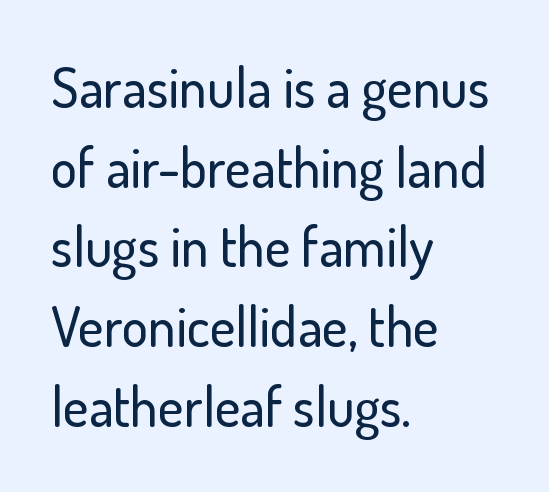
Unmarked baselines from the first word to the last. Observe the ordinary spacing: letters are neighbours, not strangers. The characters display no serif detailing; their extremities are plain. The passage shown is typed in a proportional face where columns would drift.
